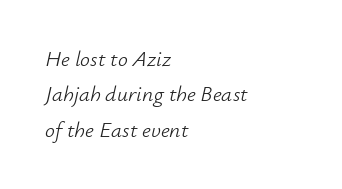
Weight: in the light-to-regular range. The block of text has a typical density, with ordinary space between rows. The gaps between neighbouring characters are ordinary and unremarkable. The letters are slanted; this is an italic face.
